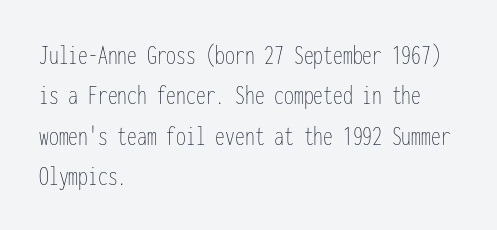
{"italic": "no", "bold": "no", "weight": "thin", "width": "condensed", "stroke_contrast": "low", "x_height": "medium", "monospaced": "yes", "underline": "no", "align": "left", "line_spacing": "normal", "line_spacing_ratio": 1.44, "letter_spacing": "normal", "letter_spacing_em": 0.0, "glyph_px": 28}
